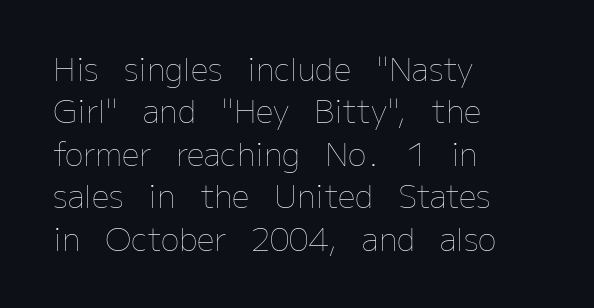
The compositor pushed each line to the left boundary. The vertical gap from one line to the next is medium. Characters remain perfectly vertical along every line. Compared with a typical body face, this is equally light or lighter still. Characters follow at the spacing the type designer built in.
